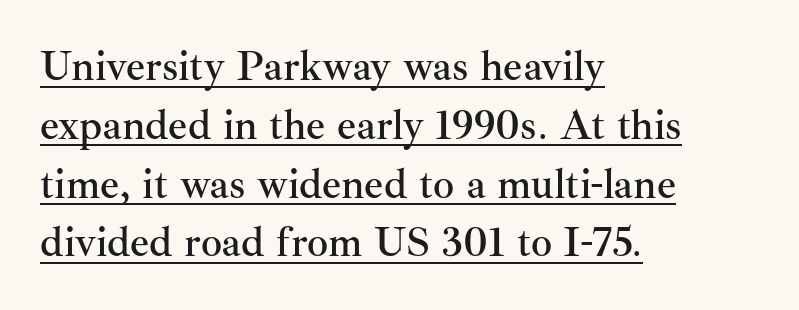
The image shows 42 px serif type, upright; set left-aligned, normal line spacing (1.4x), normal letter spacing, underlined; medium stroke contrast and a small x-height.
